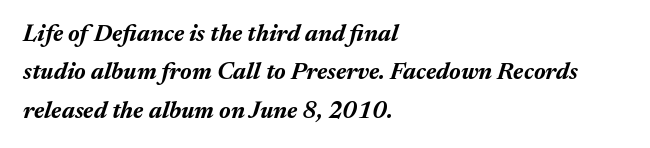
The image shows 24 px bold type, italic (leaning right); set left-aligned, normal line spacing (1.6x), normal letter spacing, not underlined.
